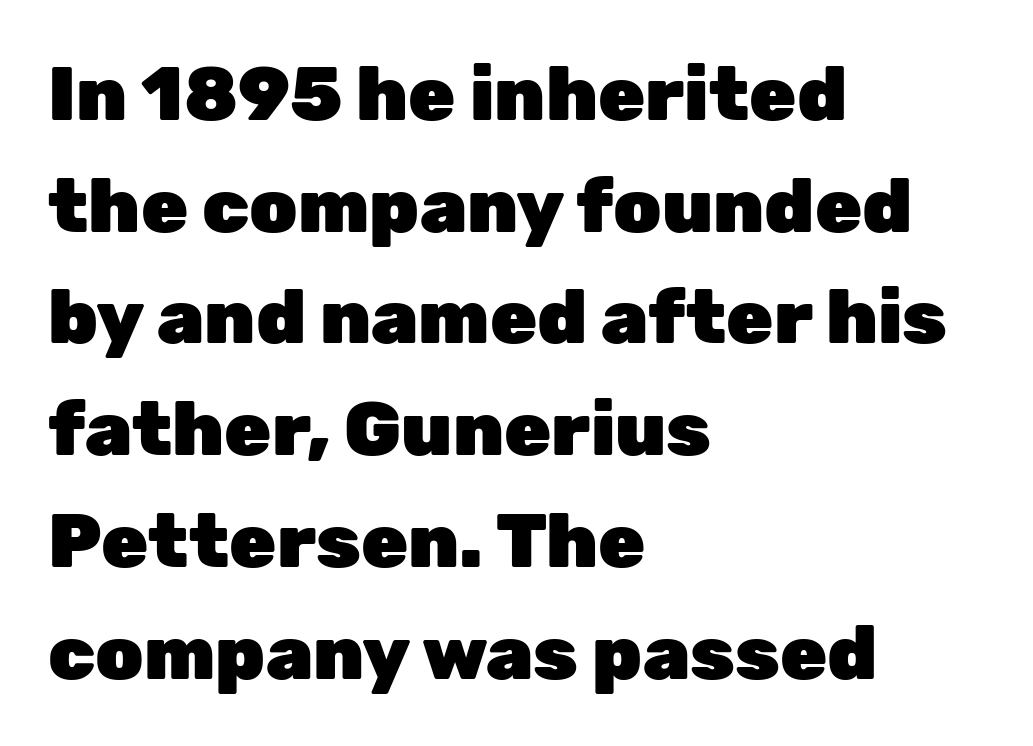
{"serif": "no", "italic": "no", "bold": "yes", "weight": "heavy", "width": "normal", "stroke_contrast": "low", "x_height": "medium", "monospaced": "no", "underline": "no", "align": "left", "line_spacing": "normal", "line_spacing_ratio": 1.47, "letter_spacing": "normal", "letter_spacing_em": 0.0, "glyph_px": 76}
